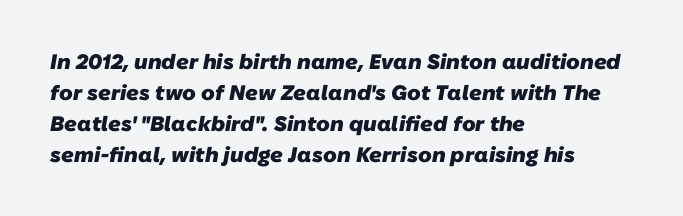
Q: Is the text bold? A: Yes.
Q: Is the text underlined? A: No.
Q: How is the paragraph aligned? A: Left-aligned.
Q: Is the spacing between letters normal or unusually wide? A: Normal.
Q: Is the spacing between lines tight, normal or loose? A: Normal.
